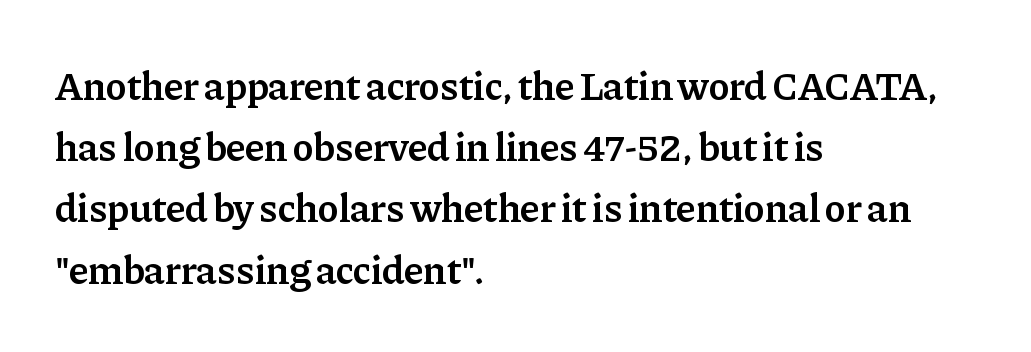
Q: Is the text bold? A: Semi-bold.
Q: Is the text italic (slanted)? A: No, it is upright.
Q: Is the typeface a serif or a sans-serif typeface? A: Serif.
Q: Is the text underlined? A: No.
Q: How is the paragraph aligned? A: Left-aligned.
Q: Is the spacing between letters normal or unusually wide? A: Normal.
Q: Is the spacing between lines tight, normal or loose? A: Normal.
Q: Width (condensed, normal, or wide)? A: Normal.
Q: Stroke contrast? A: Low.
Q: x-height? A: Medium.
Q: Monospaced? A: No.
